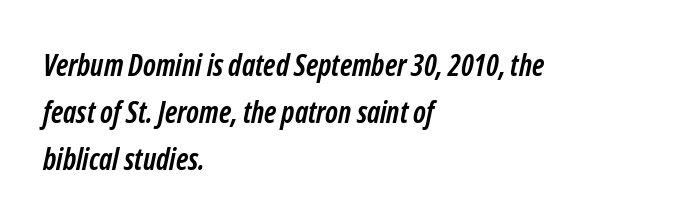
The lines are quadded left. The letters are bold, with thick, heavy strokes. A typesetter would call this proportional, since set widths differ per character. Tracking here is standard; glyphs follow each other at the usual distance. Classification — sans serif. Lines of text with bare space underneath.
